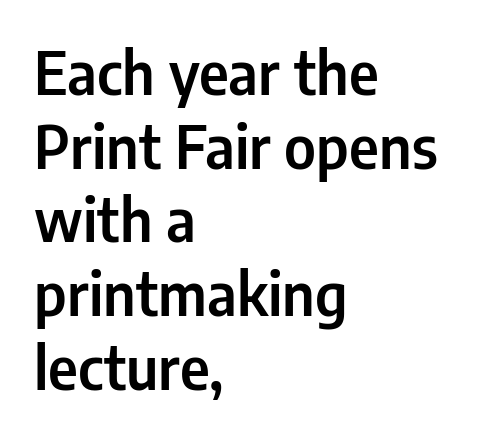
The image shows 59 px condensed sans-serif type, upright; set left-aligned, normal line spacing (1.25x), normal letter spacing, not underlined; low stroke contrast and a medium x-height.
